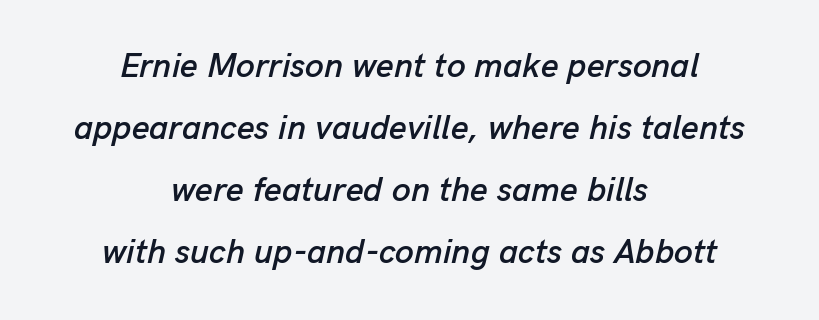
Q: Is the text italic (slanted)? A: Yes, it leans right by about 13 degrees.
Q: Is the text underlined? A: No.
Q: How is the paragraph aligned? A: Centered.
Q: Is the spacing between letters normal or unusually wide? A: Normal.
Q: Width (condensed, normal, or wide)? A: Normal.
Q: Stroke contrast? A: Low.
Q: x-height? A: Medium.
Q: Monospaced? A: No.
